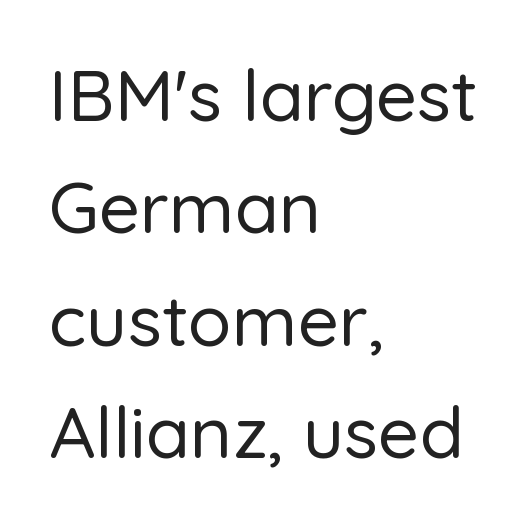
{"serif": "no", "italic": "no", "width": "normal", "stroke_contrast": "low", "x_height": "medium", "monospaced": "no", "underline": "no", "align": "left", "line_spacing": "normal", "line_spacing_ratio": 1.56, "letter_spacing": "normal", "letter_spacing_em": 0.0, "glyph_px": 72}
